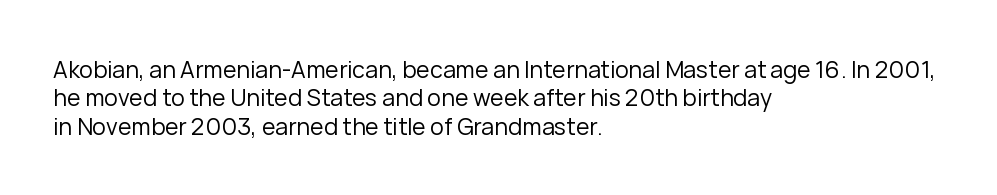
The image shows 23 px text type, upright; set left-aligned, line spacing 1.23x, normal letter spacing, not underlined.
